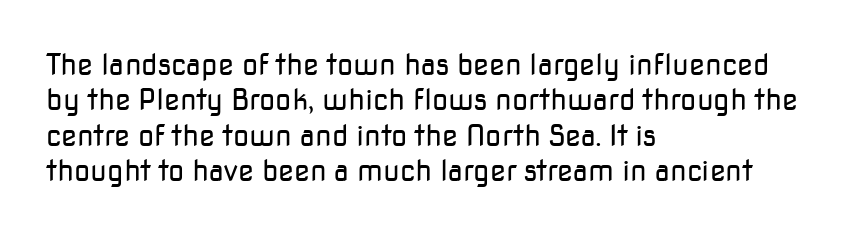
{"serif": "no", "italic": "no", "bold": "no", "weight": "regular", "width": "normal", "stroke_contrast": "low", "x_height": "medium", "monospaced": "no", "underline": "no", "align": "left", "line_spacing_ratio": 1.22, "letter_spacing": "normal", "letter_spacing_em": 0.0, "glyph_px": 29}
